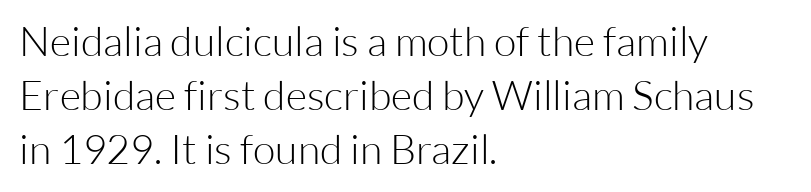
{"serif": "no", "italic": "no", "bold": "no", "weight": "light", "width": "normal", "stroke_contrast": "low", "x_height": "medium", "monospaced": "no", "underline": "no", "align": "left", "line_spacing": "normal", "line_spacing_ratio": 1.32, "letter_spacing": "normal", "letter_spacing_em": 0.0, "glyph_px": 41}
